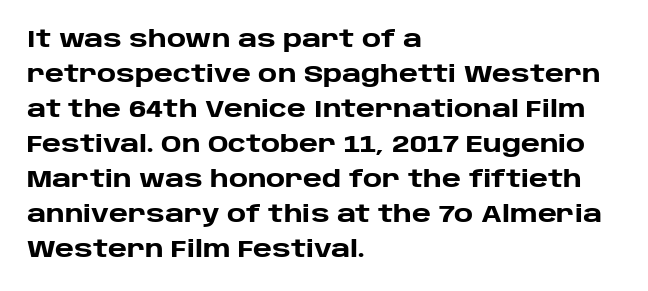
A classic flush-left, rag-right setting is used for this passage. The strokes are fattened all the way to bold. Plain, unruled lines of type. Tracking value appears to be zero — textbook default spacing.
